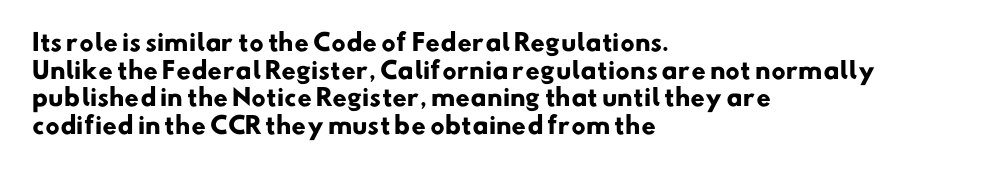
The passage is arranged the way most books set body copy — flush left. Each glyph is drawn with heavy, bold strokes. This sample uses plain, unmodified letter spacing. Only glyphs here, with clear space below each row.
